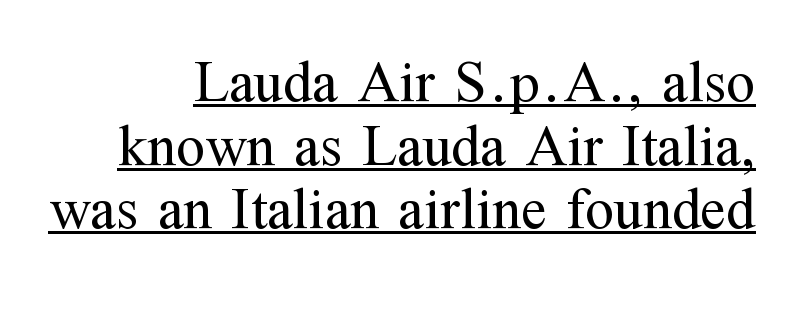
{"serif": "yes", "italic": "no", "bold": "no", "weight": "regular", "width": "normal", "stroke_contrast": "medium", "x_height": "medium", "monospaced": "no", "underline": "yes", "align": "right", "line_spacing": "tight", "line_spacing_ratio": 1.08, "letter_spacing": "normal", "letter_spacing_em": 0.0, "glyph_px": 59}
